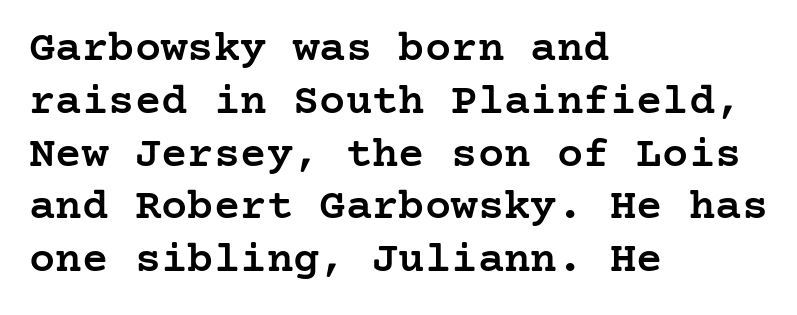
The image shows 44 px semibold serif type, upright; set left-aligned, line spacing 1.2x, normal letter spacing, not underlined; low stroke contrast and a medium x-height.
